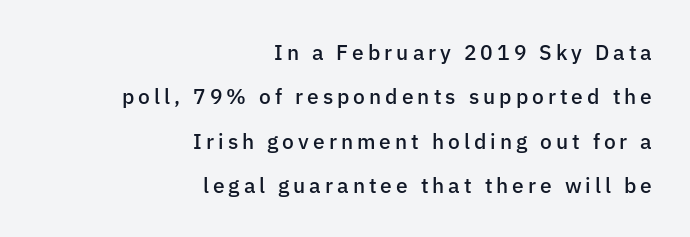
{"italic": "no", "bold": "semi", "underline": "no", "align": "right", "line_spacing": "loose", "line_spacing_ratio": 2.11, "glyph_px": 21}
